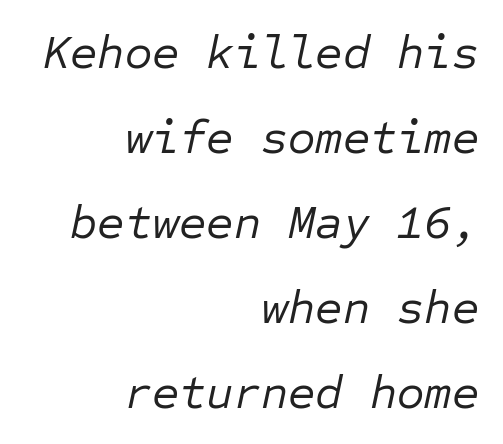
These lines stack with their right ends in a neat column. This is oblique type, the kind used for emphasis or titles. Words appear dense and cohesive because spacing is normal. This is not heavy type; no bold has been used.
